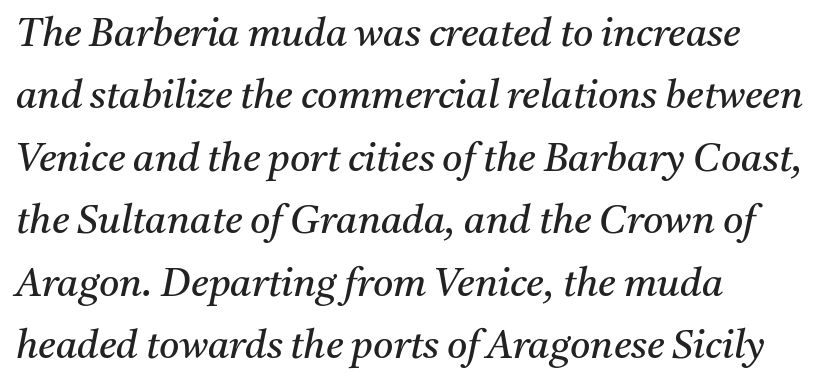
Stroke terminals: seriffed. Compared with typical paragraphs, the rows here are spaced about the same. Looks like regular typesetting: each glyph gets only the width it needs. Each row of text sits above clean, open space. Heaviness? Minimal to ordinary, like unemphasized prose.
